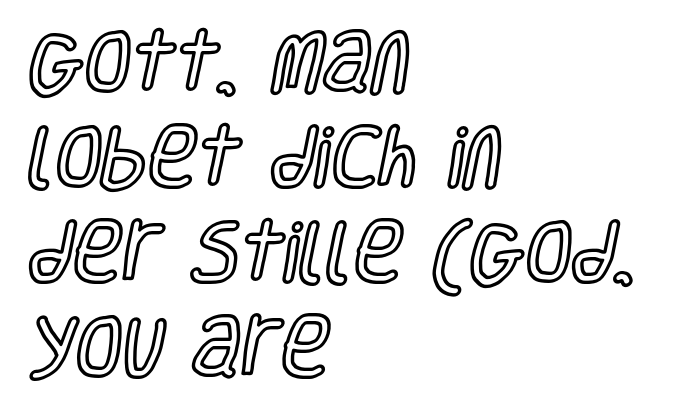
Q: Is the text italic (slanted)? A: Yes.
Q: Is the text underlined? A: No.
Q: How is the paragraph aligned? A: Left-aligned.
Q: Is the spacing between letters normal or unusually wide? A: Normal.
Q: Is the spacing between lines tight, normal or loose? A: Normal.
Q: Width (condensed, normal, or wide)? A: Condensed.
Q: x-height? A: Large.
Q: Monospaced? A: No.
